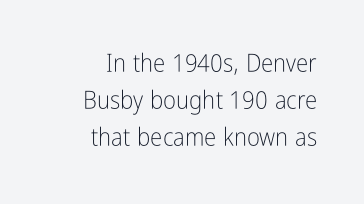
Q: Is the text bold? A: No.
Q: Is the text italic (slanted)? A: No, it is upright.
Q: Is the text underlined? A: No.
Q: How is the paragraph aligned? A: Right-aligned.
Q: Is the spacing between letters normal or unusually wide? A: Normal.
Q: Is the spacing between lines tight, normal or loose? A: Normal.
